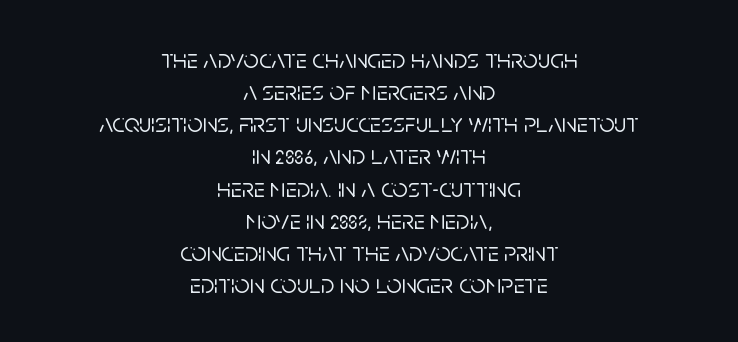
Only glyphs here, with clear space below each row. A typesetter would mark this as roman, not italic. Between one letter and the next there's only the usual sliver of space. Short and long lines alike share a common midpoint.
